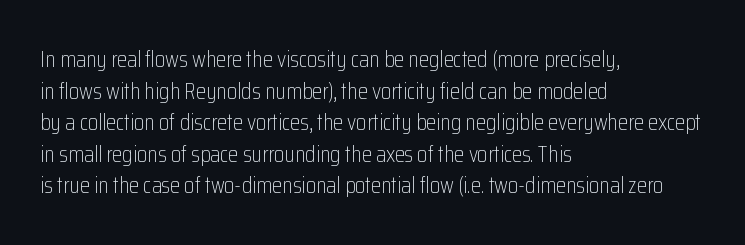
The strokes are not fattened; the text isn't bold. Beneath every word, the page is bare. Every row of glyphs begins at an identical x-position on the left. In terms of posture, this sample is upright.
